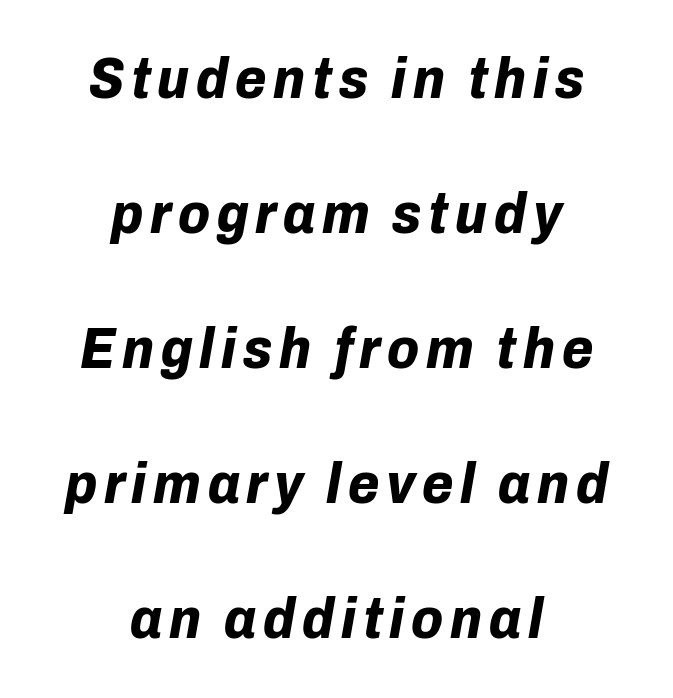
The image shows 57 px bold type, italic (leaning right); set centered, loose line spacing (2.37x), not underlined; low stroke contrast and a medium x-height.
